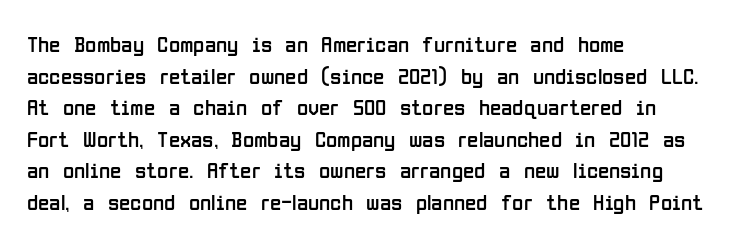
Q: Is the text bold? A: No.
Q: Is the text italic (slanted)? A: No, it is upright.
Q: Is the text underlined? A: No.
Q: How is the paragraph aligned? A: Left-aligned.
Q: Is the spacing between letters normal or unusually wide? A: Normal.
Q: Is the spacing between lines tight, normal or loose? A: Normal.
